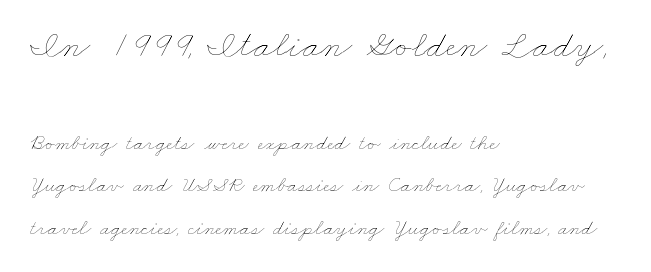
Nothing heavy about these letters — not bold at all. Think of a printed novel: that variable character pitch is what you see here. Spacing between characters is what you'd get straight out of the box. A great deal of white space separates one row of letters from the next. The designer gave the opening block more size than the closing block.
